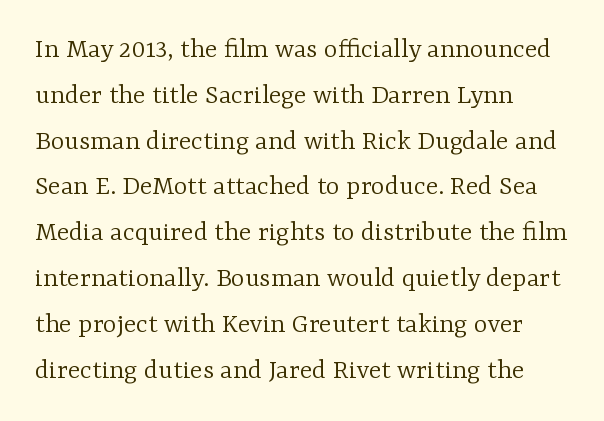
Q: Is the text bold? A: No.
Q: Is the text italic (slanted)? A: No, it is upright.
Q: Is the typeface a serif or a sans-serif typeface? A: Serif.
Q: Is the text underlined? A: No.
Q: How is the paragraph aligned? A: Left-aligned.
Q: Is the spacing between letters normal or unusually wide? A: Normal.
Q: Is the spacing between lines tight, normal or loose? A: Normal.
Q: Width (condensed, normal, or wide)? A: Normal.
Q: Stroke contrast? A: Low.
Q: x-height? A: Medium.
Q: Monospaced? A: No.
